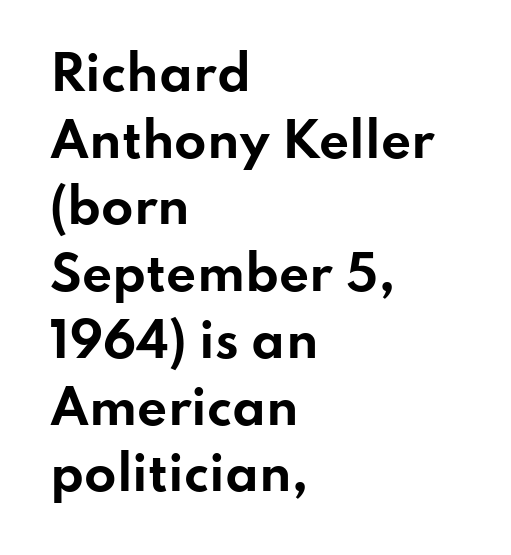
The image shows 47 px bold, wide sans-serif type, upright; set left-aligned, normal line spacing (1.42x), normal letter spacing, not underlined; low stroke contrast and a small x-height.
